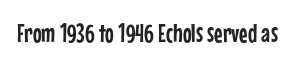
Is there any slant? The stems are plumb. Descenders are the only things crossing below the line. The line texture is even and compact thanks to regular tracking.
